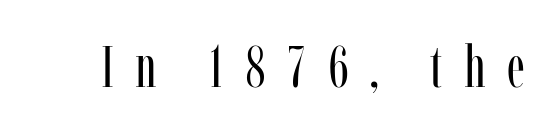
Q: Is the text bold? A: No.
Q: Is the text italic (slanted)? A: No, it is upright.
Q: Is the typeface a serif or a sans-serif typeface? A: Serif.
Q: Is the text underlined? A: No.
Q: Is the spacing between letters normal or unusually wide? A: Unusually wide.
Q: Width (condensed, normal, or wide)? A: Condensed.
Q: Stroke contrast? A: Low.
Q: x-height? A: Medium.
Q: Monospaced? A: No.
